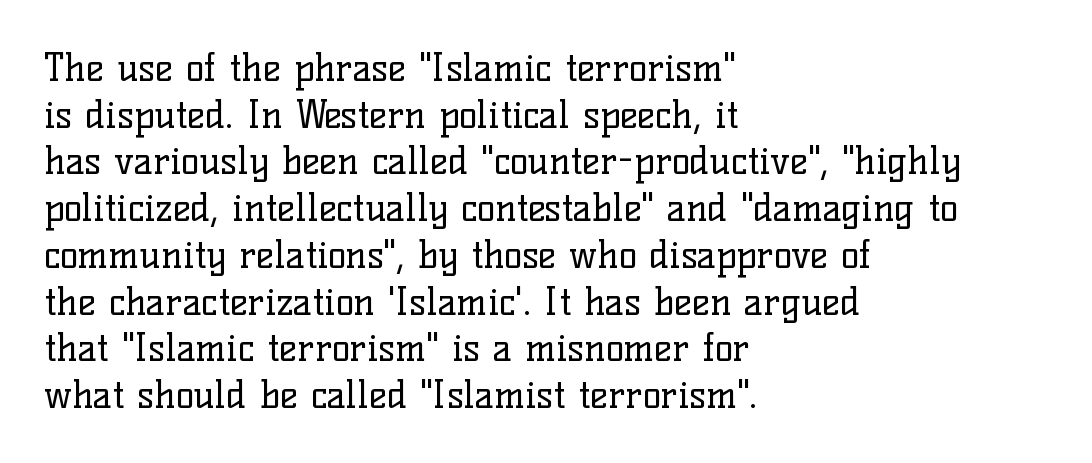
{"serif": "yes", "italic": "no", "bold": "no", "weight": "regular", "width": "normal", "stroke_contrast": "low", "x_height": "medium", "monospaced": "no", "underline": "no", "align": "left", "line_spacing_ratio": 1.23, "letter_spacing": "normal", "letter_spacing_em": 0.0, "glyph_px": 38}
